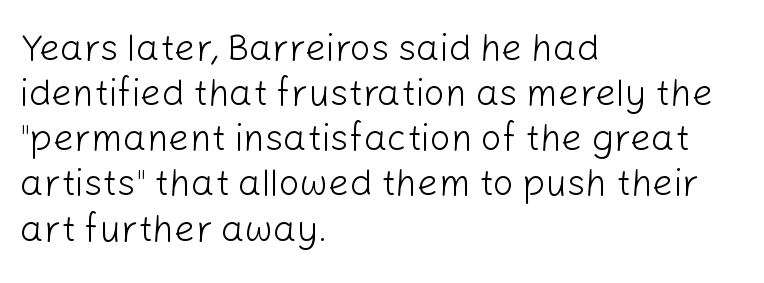
The image shows 37 px light sans-serif type, upright; set left-aligned, line spacing 1.22x, normal letter spacing, not underlined; low stroke contrast and a medium x-height.
